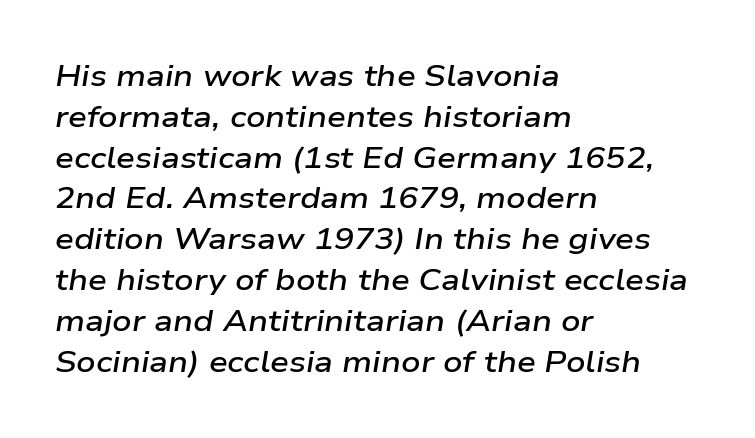
The face used here has a pronounced slope to its letters. Nothing unusual about the tracking: characters are spaced as the font intends. Check under the words: just untouched page. Line starts are locked; line ends wander.
